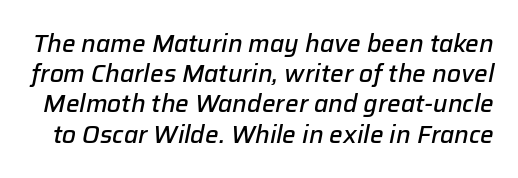
A fair bit of extra ink — the face is semibold, not bold. This block has exactly the height ordinary leading produces. Glance below the letters and you will spot only blank space. In terms of letterspacing, this is plain default setting. A typesetter would mark this as italic.
